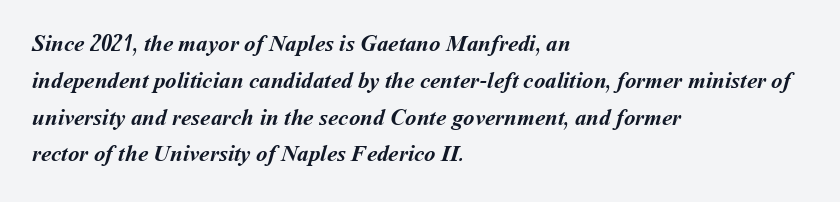
Weight check: bold — yes, fully. Honestly, the letter spacing is just normal — you wouldn't notice it. Lines of text with bare space underneath. Visually the block forms a straight wall on the left and a jagged coastline on the right. The block of text has a typical density, with ordinary space between rows.
